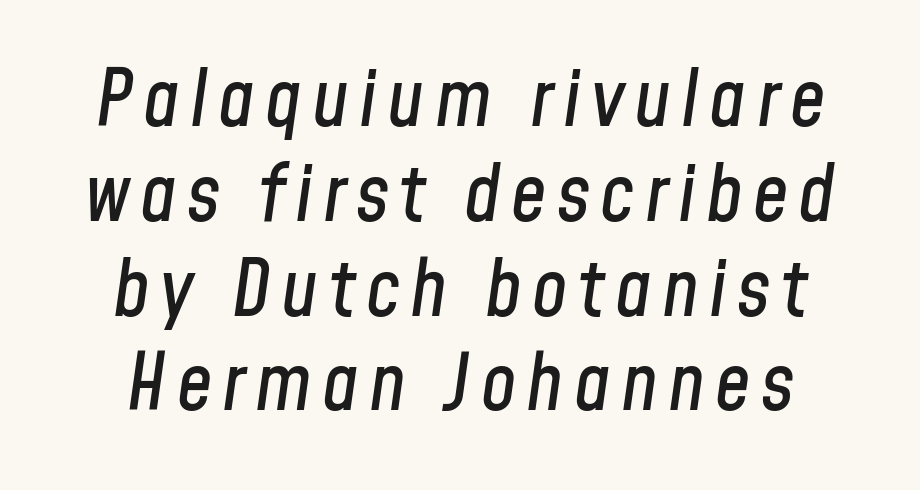
Q: Is the text italic (slanted)? A: Yes, it leans right by about 8 degrees.
Q: Is the text underlined? A: No.
Q: How is the paragraph aligned? A: Centered.
Q: Width (condensed, normal, or wide)? A: Condensed.
Q: Stroke contrast? A: Low.
Q: x-height? A: Medium.
Q: Monospaced? A: No.
